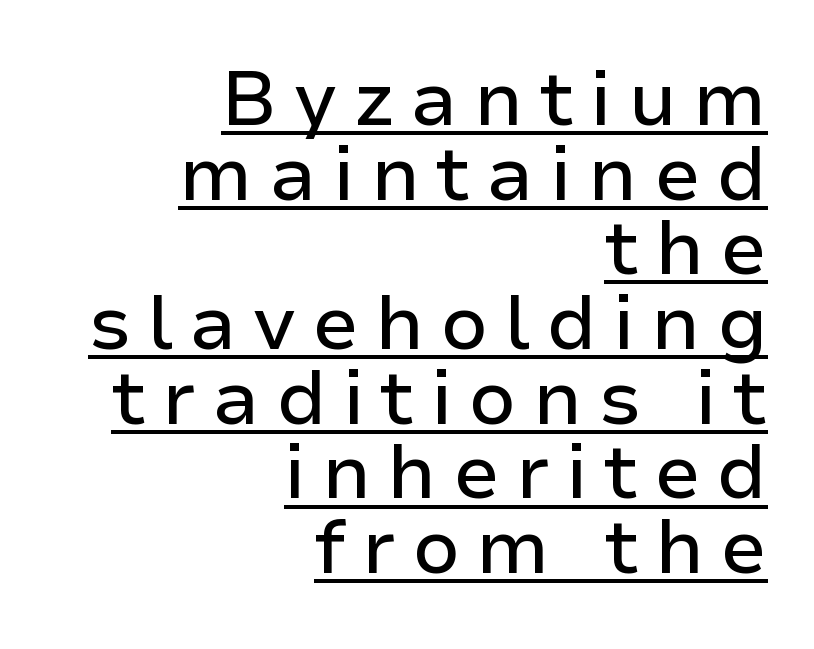
Q: Is the text italic (slanted)? A: No, it is upright.
Q: Is the typeface a serif or a sans-serif typeface? A: Sans-serif.
Q: Is the text underlined? A: Yes.
Q: How is the paragraph aligned? A: Right-aligned.
Q: Is the spacing between letters normal or unusually wide? A: Unusually wide.
Q: Is the spacing between lines tight, normal or loose? A: Tight.
Q: Width (condensed, normal, or wide)? A: Normal.
Q: Stroke contrast? A: Low.
Q: x-height? A: Medium.
Q: Monospaced? A: No.
